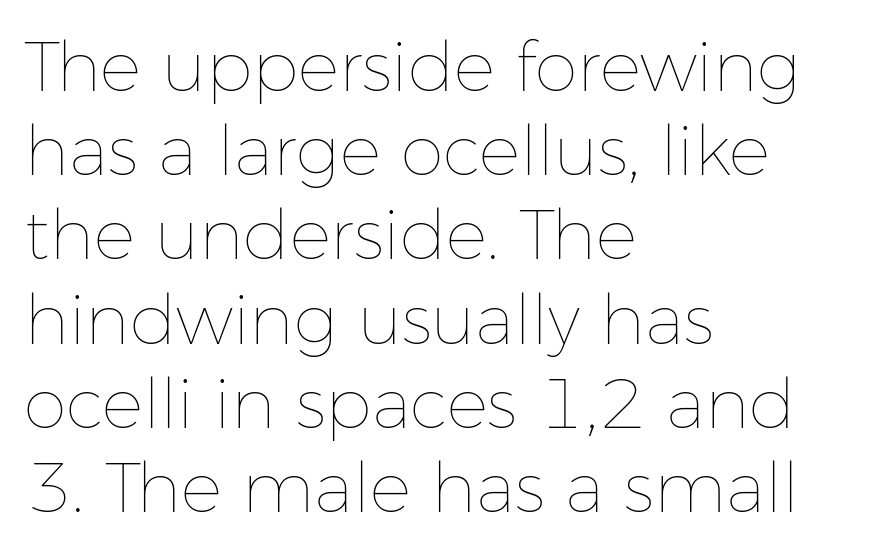
The image shows 69 px thin type, upright; set left-aligned, line spacing 1.22x, normal letter spacing, not underlined; low stroke contrast and a medium x-height.
